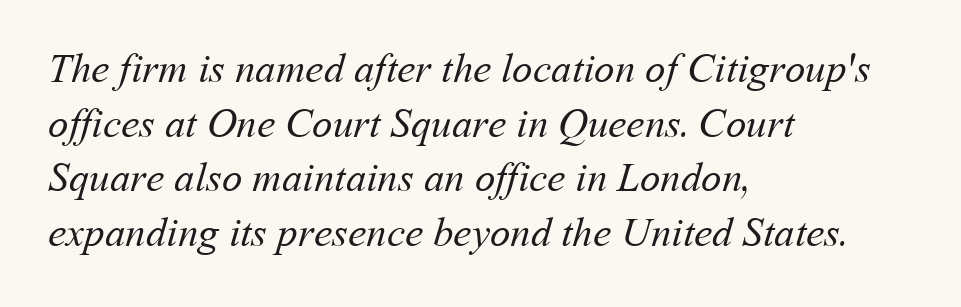
Q: Is the text bold? A: No.
Q: Is the text underlined? A: No.
Q: How is the paragraph aligned? A: Left-aligned.
Q: Is the spacing between letters normal or unusually wide? A: Normal.
Q: Is the spacing between lines tight, normal or loose? A: Normal.
Q: Width (condensed, normal, or wide)? A: Normal.
Q: Stroke contrast? A: Medium.
Q: x-height? A: Medium.
Q: Monospaced? A: No.
